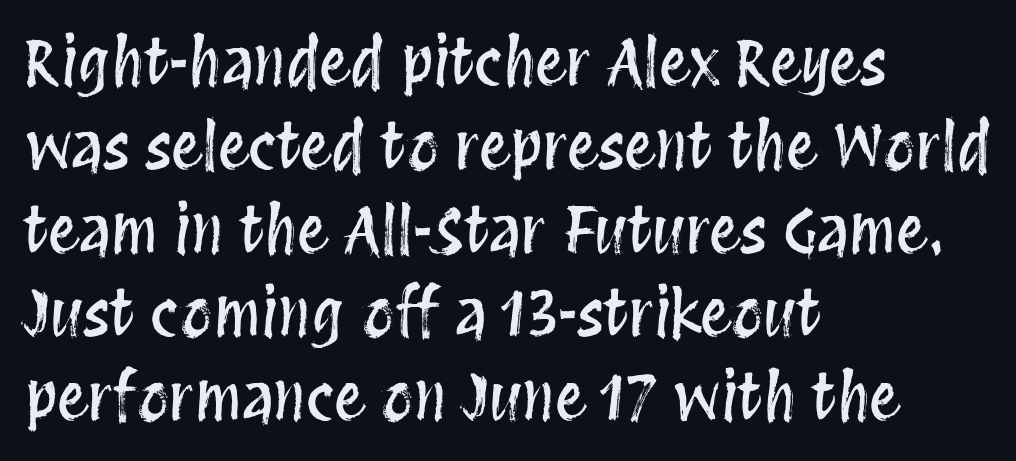
Q: Is the text italic (slanted)? A: No, it is upright.
Q: Is the text underlined? A: No.
Q: How is the paragraph aligned? A: Left-aligned.
Q: Is the spacing between letters normal or unusually wide? A: Normal.
Q: Is the spacing between lines tight, normal or loose? A: Normal.
Q: Width (condensed, normal, or wide)? A: Condensed.
Q: Stroke contrast? A: Medium.
Q: x-height? A: Large.
Q: Monospaced? A: No.
